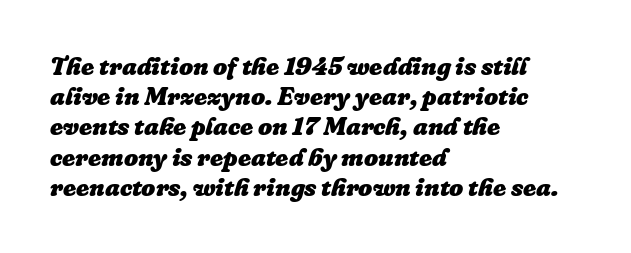
No word sits above an underline. Which margin do the lines hug? The left one — the right edge is uneven. Is the type slanted? Yes — the strokes lean at a clear angle. How are the letters spaced? Ordinarily, with no added tracking. Plenty of ink on the page — the face is bold.
